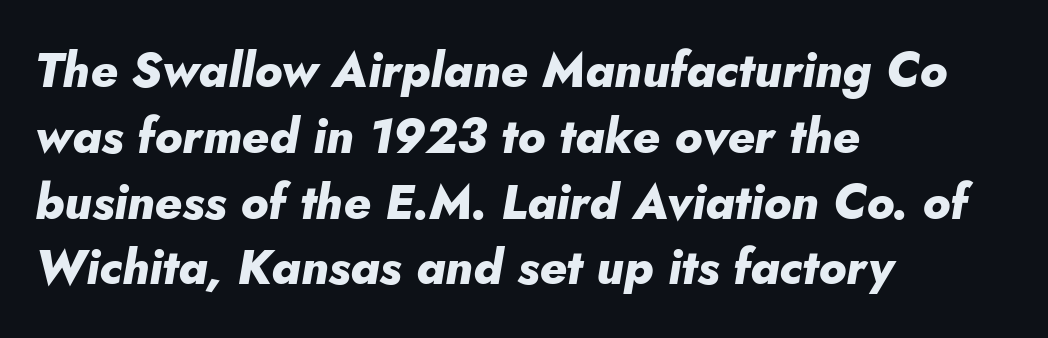
As a designer I'd log this as weight 700, bold. A classic flush-left, rag-right setting is used for this passage. Tracking here is standard; glyphs follow each other at the usual distance. Evenly set lines give the paragraph a standard silhouette. The text carries the slant typical of an italic or oblique font. Quick note: underline off.
